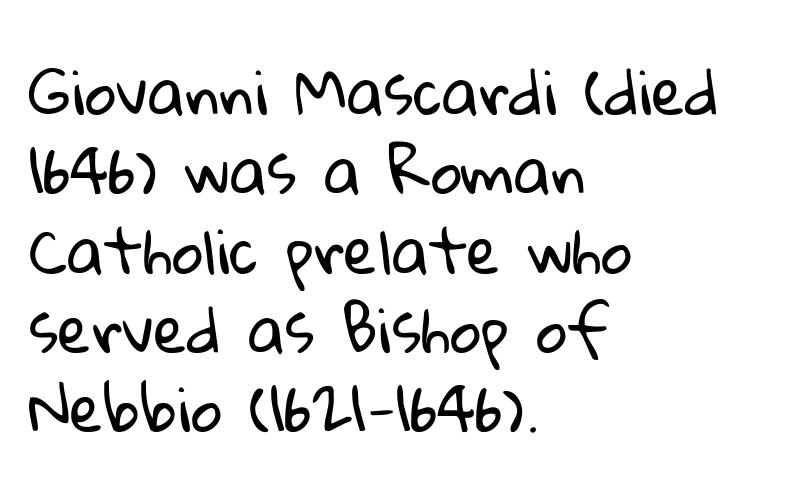
The letterforms sit at book weight or below. The tracking reads as untouched default to a designer's eye. The letters advance in unequal steps, a hallmark of proportional type. Whoever set this chose a conventional vertical rhythm. Plain, unruled lines of type.
